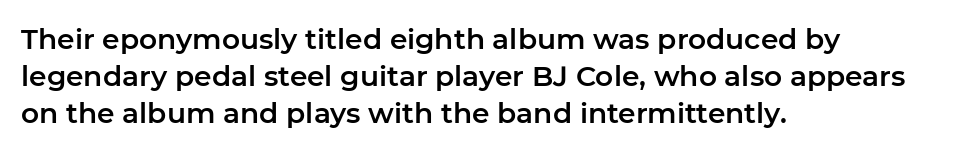
The image shows 28 px sans-serif type, upright; set left-aligned, normal line spacing (1.32x), normal letter spacing, not underlined; low stroke contrast and a medium x-height.
